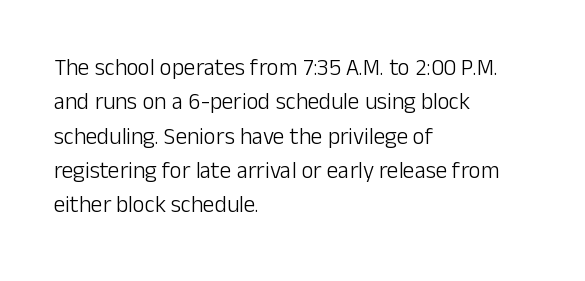
Q: Is the text bold? A: No.
Q: Is the text italic (slanted)? A: No, it is upright.
Q: Is the text underlined? A: No.
Q: How is the paragraph aligned? A: Left-aligned.
Q: Is the spacing between letters normal or unusually wide? A: Normal.
Q: Is the spacing between lines tight, normal or loose? A: Normal.
